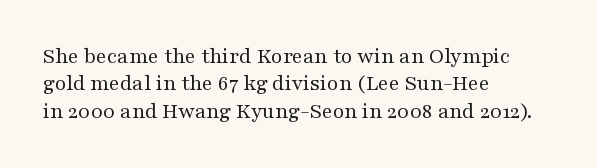
Q: Is the text bold? A: No.
Q: Is the text italic (slanted)? A: No, it is upright.
Q: Is the text underlined? A: No.
Q: How is the paragraph aligned? A: Left-aligned.
Q: Is the spacing between letters normal or unusually wide? A: Normal.
Q: Is the spacing between lines tight, normal or loose? A: Normal.
